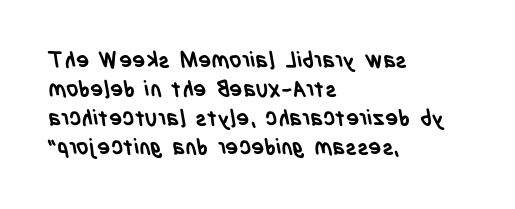
Q: Is the text bold? A: Yes.
Q: Is the text underlined? A: No.
Q: How is the paragraph aligned? A: Left-aligned.
Q: Is the spacing between letters normal or unusually wide? A: Normal.
Q: Is the spacing between lines tight, normal or loose? A: Normal.
